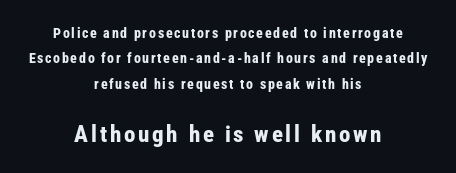
Unlike italic type, these characters show no tilt at all. The specimen omits any rule beneath the text block's lines. The rag falls on both sides of this text block equally. The face used here appears at its bigger size in the lower chunk.
